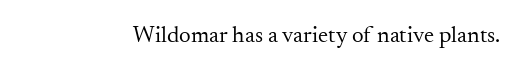
Q: Is the text bold? A: No.
Q: Is the text italic (slanted)? A: No, it is upright.
Q: Is the text underlined? A: No.
Q: Is the spacing between letters normal or unusually wide? A: Normal.
